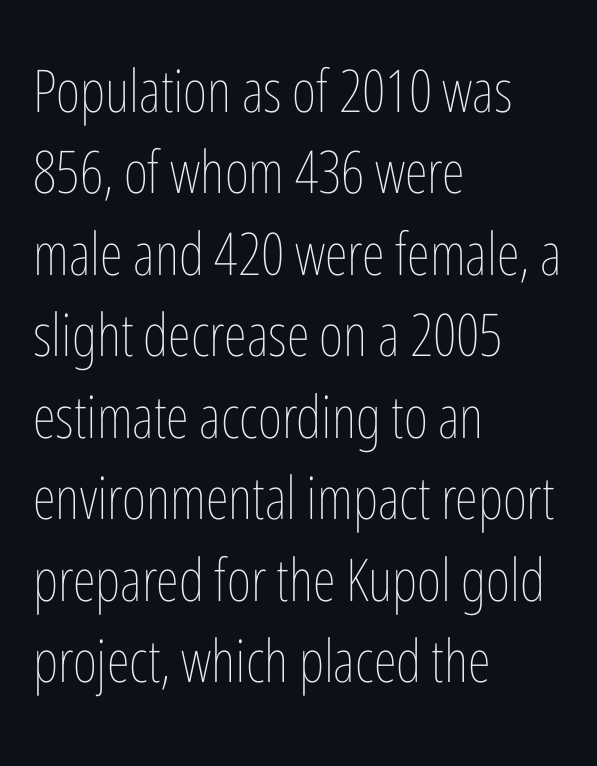
Type without underlining. Stem width sits at or under what a default text font uses. Quick note: not italic, upright. The face used here is proportionally spaced, like ordinary book or web type. Reading down the block, your eye returns to a fixed left position each line. This sample keeps an unexceptional amount of space between lines.
